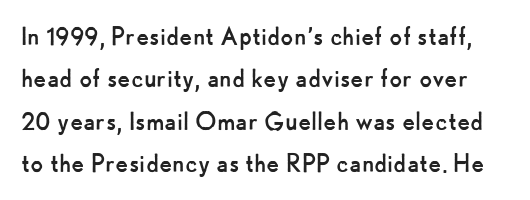
Q: Is the text bold? A: No.
Q: Is the text italic (slanted)? A: No, it is upright.
Q: Is the typeface a serif or a sans-serif typeface? A: Sans-serif.
Q: Is the text underlined? A: No.
Q: Is the spacing between letters normal or unusually wide? A: Normal.
Q: Is the spacing between lines tight, normal or loose? A: Normal.
Q: Width (condensed, normal, or wide)? A: Normal.
Q: Stroke contrast? A: Low.
Q: x-height? A: Small.
Q: Monospaced? A: No.
